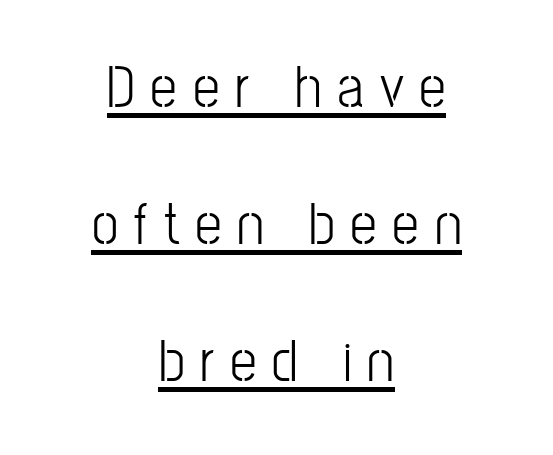
Q: Is the text bold? A: No.
Q: Is the text italic (slanted)? A: No, it is upright.
Q: Is the typeface a serif or a sans-serif typeface? A: Sans-serif.
Q: Is the text underlined? A: Yes.
Q: How is the paragraph aligned? A: Centered.
Q: Is the spacing between letters normal or unusually wide? A: Unusually wide.
Q: Is the spacing between lines tight, normal or loose? A: Loose.
Q: Width (condensed, normal, or wide)? A: Condensed.
Q: Stroke contrast? A: Low.
Q: x-height? A: Medium.
Q: Monospaced? A: No.
